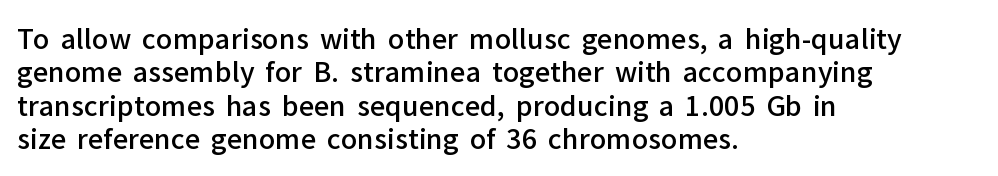
{"italic": "no", "bold": "semi", "underline": "no", "align": "left", "line_spacing_ratio": 1.24, "letter_spacing": "normal", "letter_spacing_em": 0.0, "glyph_px": 27}
